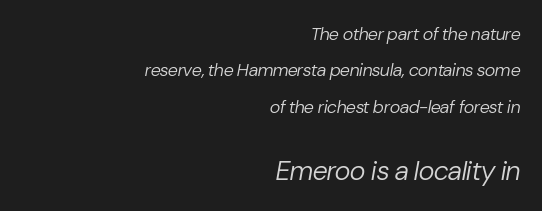
{"italic": "yes", "lean": "right", "slant_degrees": 10, "bold": "no", "underline": "no", "align": "right", "line_spacing": "loose", "line_spacing_ratio": 2.02, "letter_spacing": "normal", "letter_spacing_em": 0.0, "larger_block": "second", "size_ratio": 1.5, "glyph_px": 27}
